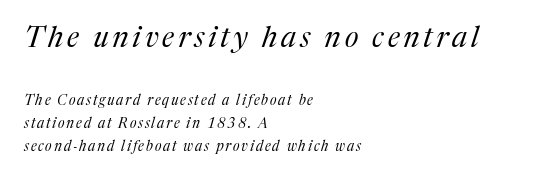
The image shows 29 px regular-weight serif type, italic (leaning right); set left-aligned, normal line spacing (1.63x), not underlined; the first (top) block is 2.07x larger; medium stroke contrast and a medium x-height.
